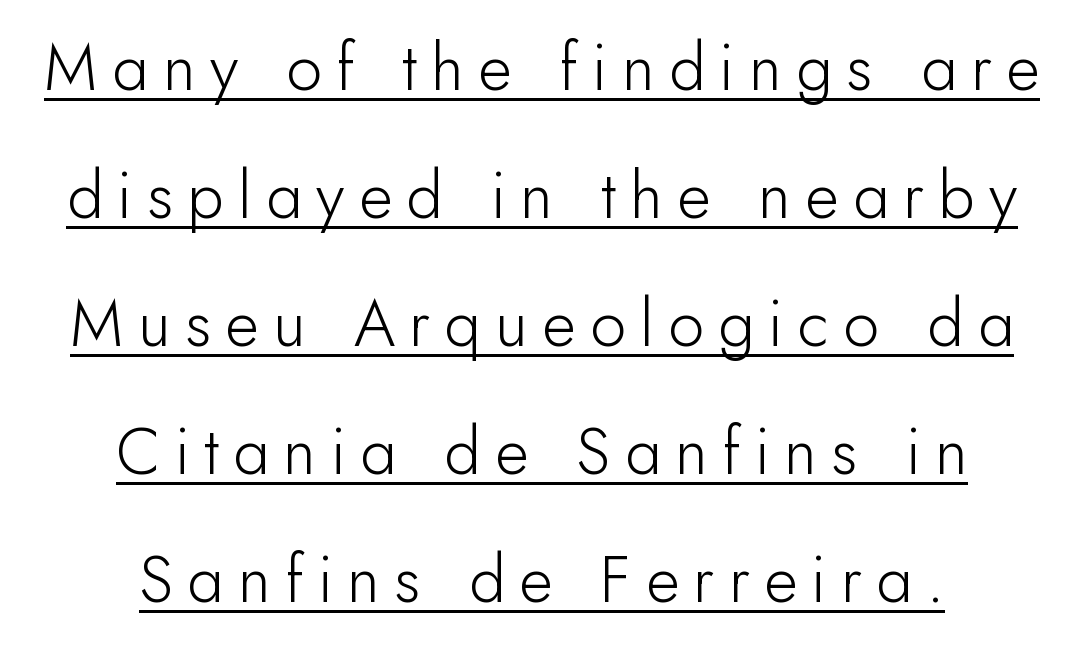
{"serif": "no", "italic": "no", "bold": "no", "weight": "light", "width": "normal", "stroke_contrast": "low", "x_height": "small", "monospaced": "no", "underline": "yes", "align": "center", "line_spacing": "loose", "line_spacing_ratio": 1.97, "letter_spacing": "wide", "letter_spacing_em": 0.22, "glyph_px": 65}
